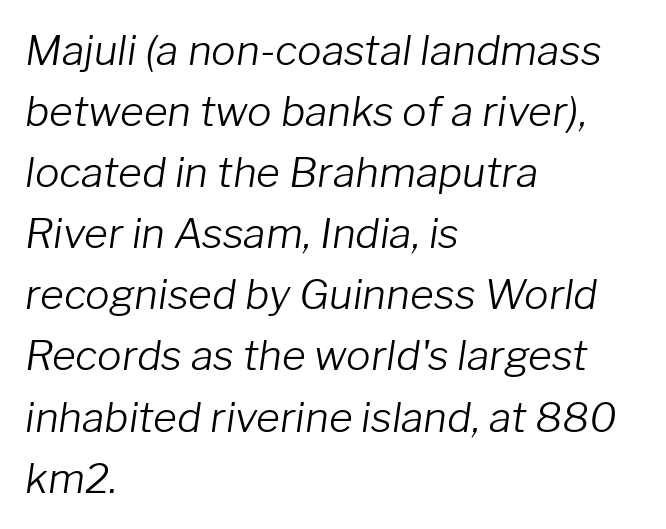
The image shows 41 px light type, italic (leaning right); set left-aligned, normal line spacing (1.49x), normal letter spacing, not underlined; low stroke contrast and a medium x-height.
